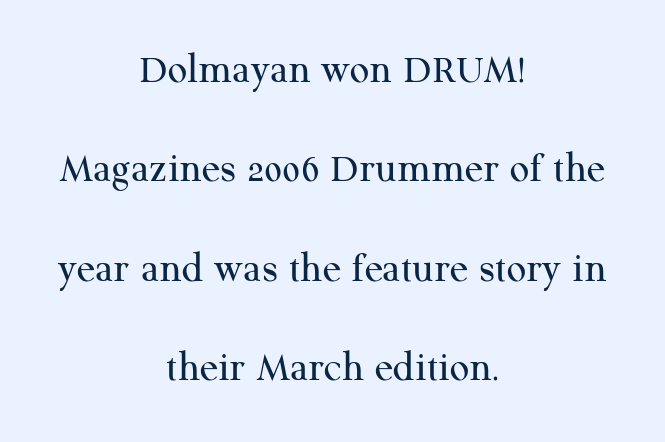
Yep, those are serifs on the letters. Beneath every word, the page is bare. Weight: regular or lighter. You could call the tracking neutral — neither tight nor loose.
